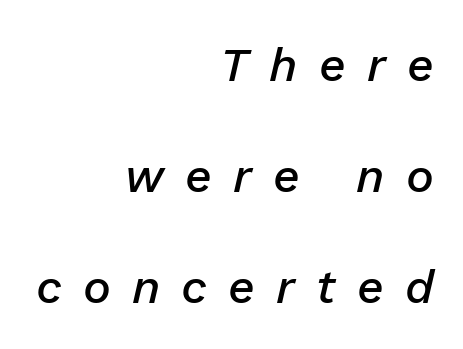
Q: Is the text bold? A: Semi-bold.
Q: Is the text italic (slanted)? A: Yes, it leans right by about 13 degrees.
Q: Is the text underlined? A: No.
Q: How is the paragraph aligned? A: Right-aligned.
Q: Is the spacing between letters normal or unusually wide? A: Unusually wide.
Q: Is the spacing between lines tight, normal or loose? A: Loose.
Q: Width (condensed, normal, or wide)? A: Normal.
Q: Stroke contrast? A: Low.
Q: x-height? A: Medium.
Q: Monospaced? A: No.
